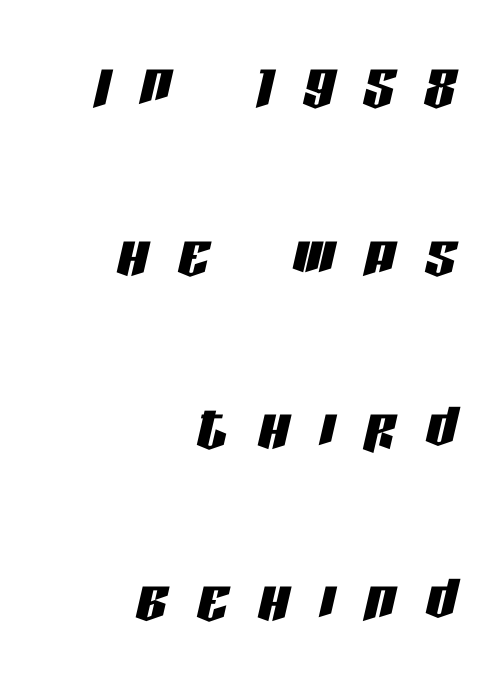
{"italic": "yes", "lean": "right", "slant_degrees": 13, "width": "condensed", "stroke_contrast": "low", "x_height": "large", "monospaced": "no", "underline": "no", "align": "right", "line_spacing": "loose", "line_spacing_ratio": 2.24, "letter_spacing": "wide", "letter_spacing_em": 0.39, "glyph_px": 77}
